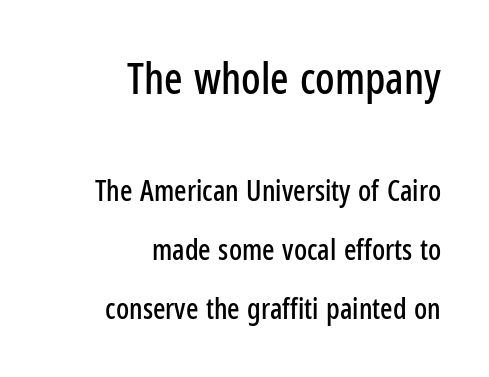
Whoever set this made the first block the dominant, larger element. The rendering uses natural spacing where letterforms have individual widths. Nothing sits at the stroke ends, so this counts as sans-serif. Unlike italic type, these characters show no tilt at all. Leading: increased. Compared with a flush-left layout, this one pins lines to the opposite, right side.
